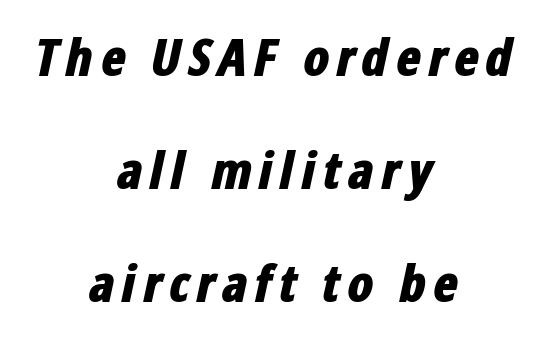
Q: Is the text bold? A: Yes.
Q: Is the text italic (slanted)? A: Yes, it leans right by about 12 degrees.
Q: Is the text underlined? A: No.
Q: How is the paragraph aligned? A: Centered.
Q: Is the spacing between lines tight, normal or loose? A: Loose.
Q: Width (condensed, normal, or wide)? A: Condensed.
Q: Stroke contrast? A: Low.
Q: x-height? A: Medium.
Q: Monospaced? A: No.
